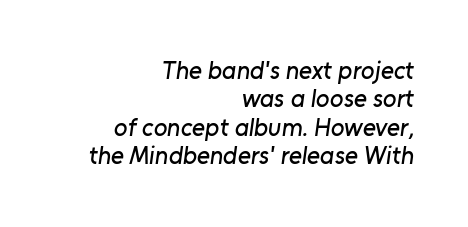
Q: Is the text underlined? A: No.
Q: How is the paragraph aligned? A: Right-aligned.
Q: Is the spacing between letters normal or unusually wide? A: Normal.
Q: Is the spacing between lines tight, normal or loose? A: Tight.
